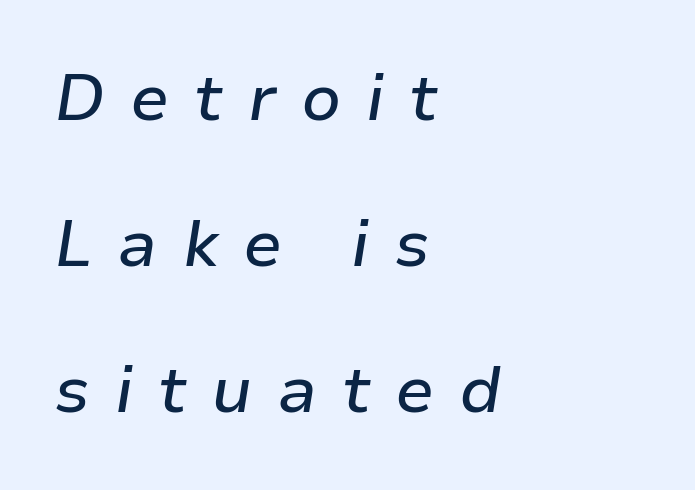
Q: Is the text italic (slanted)? A: Yes, it leans right by about 9 degrees.
Q: Is the text underlined? A: No.
Q: How is the paragraph aligned? A: Left-aligned.
Q: Is the spacing between letters normal or unusually wide? A: Unusually wide.
Q: Is the spacing between lines tight, normal or loose? A: Loose.
Q: Width (condensed, normal, or wide)? A: Normal.
Q: Stroke contrast? A: Low.
Q: x-height? A: Medium.
Q: Monospaced? A: No.
